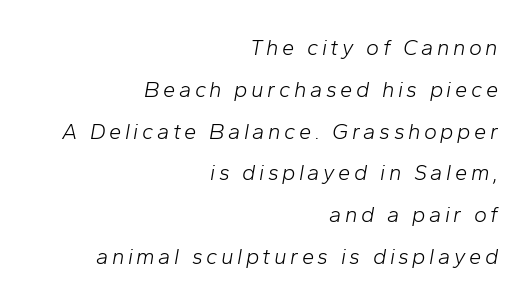
Q: Is the text bold? A: No.
Q: Is the text italic (slanted)? A: Yes, it leans right by about 10 degrees.
Q: Is the text underlined? A: No.
Q: How is the paragraph aligned? A: Right-aligned.
Q: Is the spacing between lines tight, normal or loose? A: Loose.
